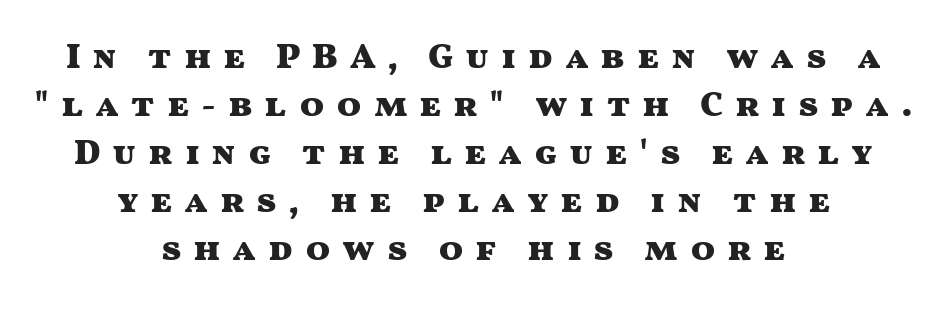
The typeface chosen for these lines omits serifs. The letters stand upright; this is a roman face. This sample keeps an unexceptional amount of space between lines. If you folded the block vertically in half, each line would mirror itself in length. The glyphs are unaccompanied by any horizontal stroke below them.
